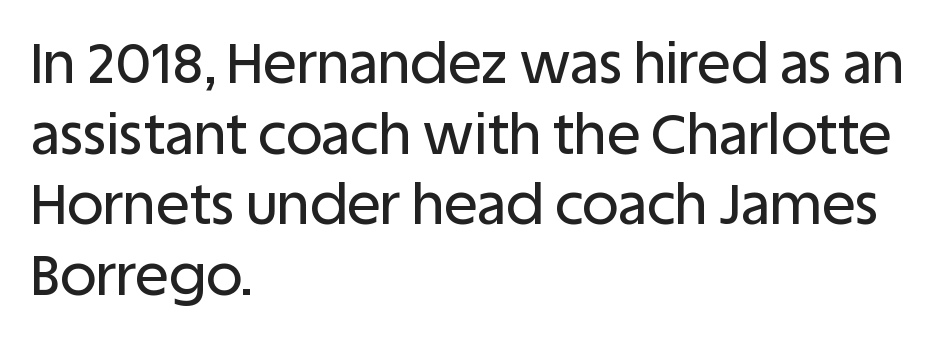
{"serif": "no", "italic": "no", "width": "normal", "stroke_contrast": "low", "x_height": "large", "monospaced": "no", "underline": "no", "align": "left", "line_spacing": "normal", "line_spacing_ratio": 1.26, "letter_spacing": "normal", "letter_spacing_em": 0.0, "glyph_px": 56}
